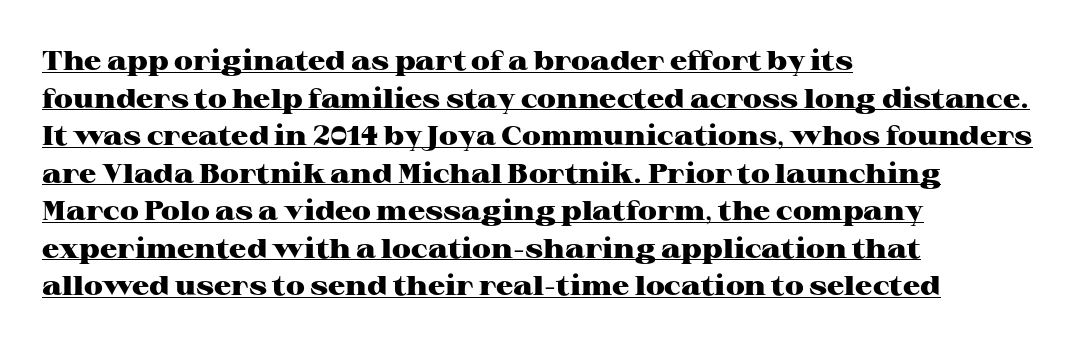
The compositor pushed each line to the left boundary. A dark, heavy texture on the line: the type is bold. Does the leading feel generous? No, just average. The horizontal fit of the characters is conventional and even. The letters stand upright; this is a roman face.
